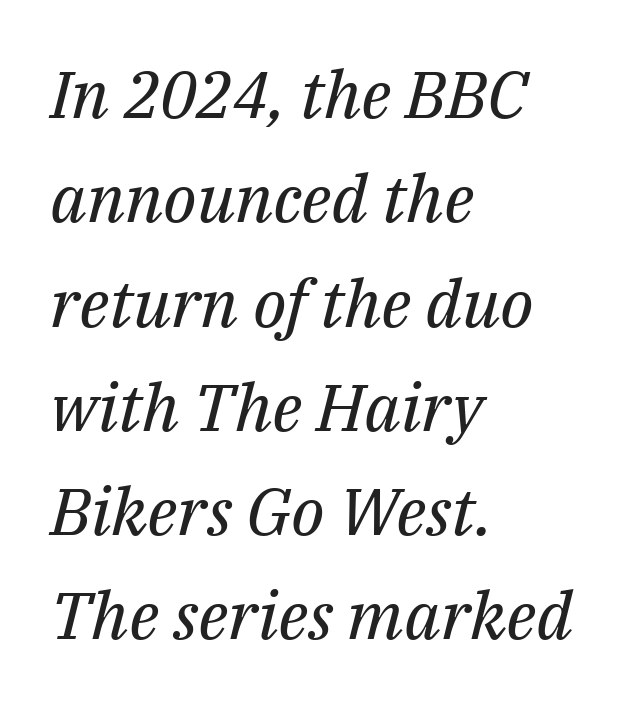
Q: Is the text bold? A: No.
Q: Is the text italic (slanted)? A: Yes, it leans right by about 14 degrees.
Q: Is the typeface a serif or a sans-serif typeface? A: Serif.
Q: Is the text underlined? A: No.
Q: How is the paragraph aligned? A: Left-aligned.
Q: Is the spacing between letters normal or unusually wide? A: Normal.
Q: Is the spacing between lines tight, normal or loose? A: Normal.
Q: Width (condensed, normal, or wide)? A: Normal.
Q: Stroke contrast? A: Medium.
Q: x-height? A: Medium.
Q: Monospaced? A: No.
